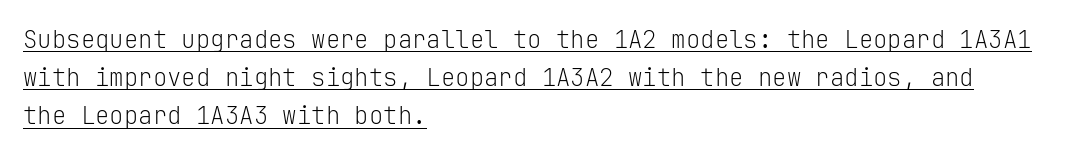
{"italic": "no", "bold": "no", "underline": "yes", "align": "left", "line_spacing": "normal", "line_spacing_ratio": 1.59, "letter_spacing": "normal", "letter_spacing_em": 0.0, "glyph_px": 24}
